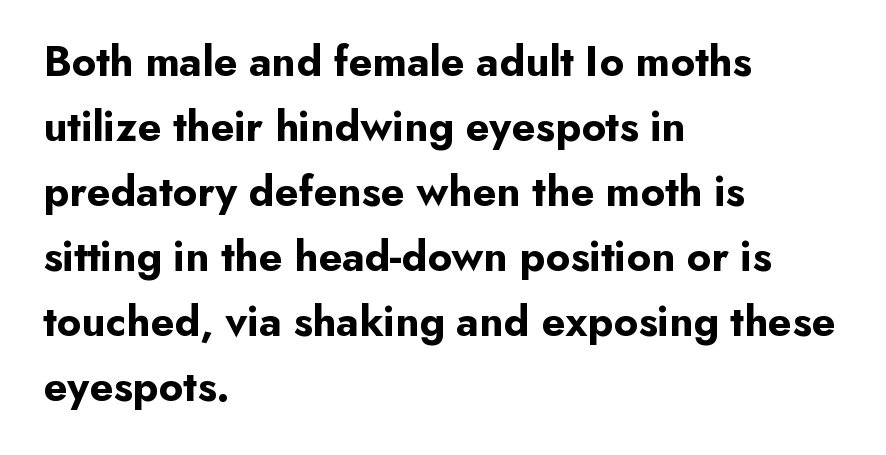
The image shows 43 px bold sans-serif type, upright; set left-aligned, normal line spacing (1.51x), normal letter spacing, not underlined; low stroke contrast and a small x-height.
